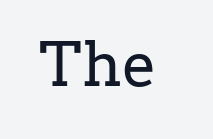
Letterform terminals end in serifs throughout the passage. No chunkiness to these letters — they're not bold. Characters remain perfectly vertical along every line. Characters follow at the spacing the type designer built in. Think of a printed novel: that variable character pitch is what you see here.
